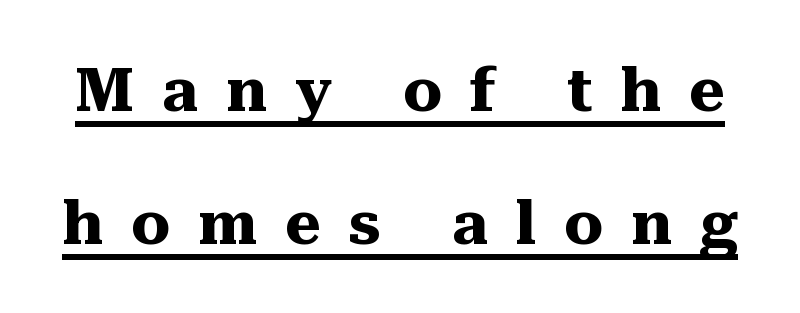
{"serif": "yes", "italic": "no", "bold": "yes", "weight": "heavy", "width": "normal", "stroke_contrast": "medium", "x_height": "medium", "monospaced": "no", "underline": "yes", "line_spacing": "loose", "line_spacing_ratio": 2.18, "letter_spacing": "wide", "letter_spacing_em": 0.46, "glyph_px": 61}
